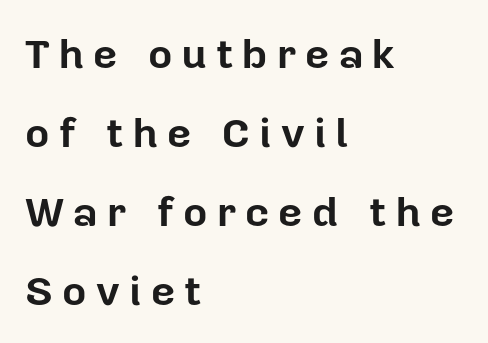
Heavy, bold letterforms. You could not count columns in this text — the font is proportionally spaced. Posture: straight, roman, zero tilt. The text was rendered using a sans face with plain stroke endings.
